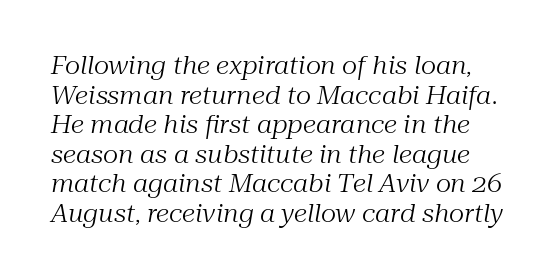
{"italic": "yes", "lean": "right", "slant_degrees": 10, "bold": "no", "underline": "no", "line_spacing_ratio": 1.23, "letter_spacing": "normal", "letter_spacing_em": 0.0, "glyph_px": 24}
